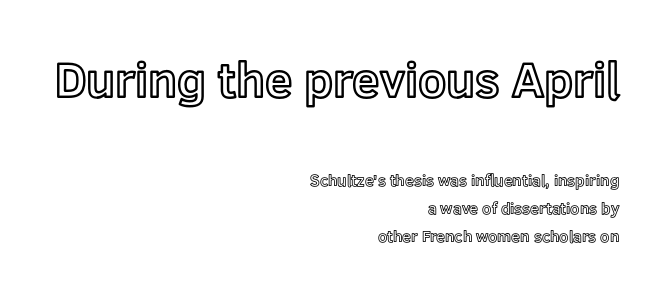
This sample is right-justified, so line beginnings fall wherever the words allow. Reading top to bottom, the characters get smaller at the block break. Do the characters align in a grid? No, the font is proportional. Posture: vertical. Only glyphs here, with clear space below each row.
